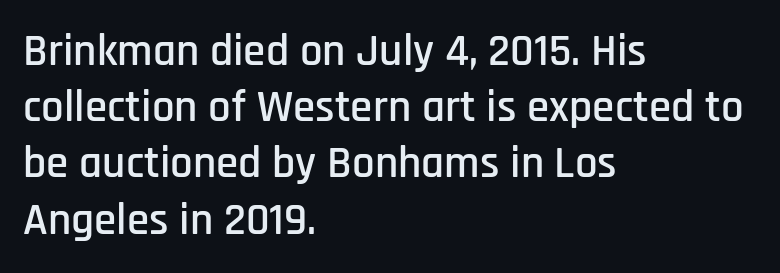
The image shows 45 px condensed sans-serif type, upright; set left-aligned, normal line spacing (1.25x), normal letter spacing, not underlined; low stroke contrast and a large x-height.
